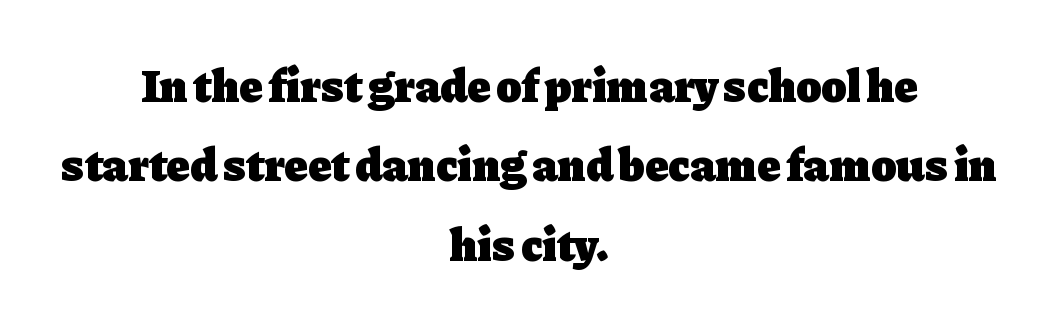
{"serif": "yes", "italic": "no", "bold": "yes", "weight": "heavy", "width": "normal", "stroke_contrast": "low", "x_height": "medium", "monospaced": "no", "underline": "no", "align": "center", "line_spacing": "normal", "line_spacing_ratio": 1.69, "letter_spacing": "normal", "letter_spacing_em": 0.0, "glyph_px": 47}
